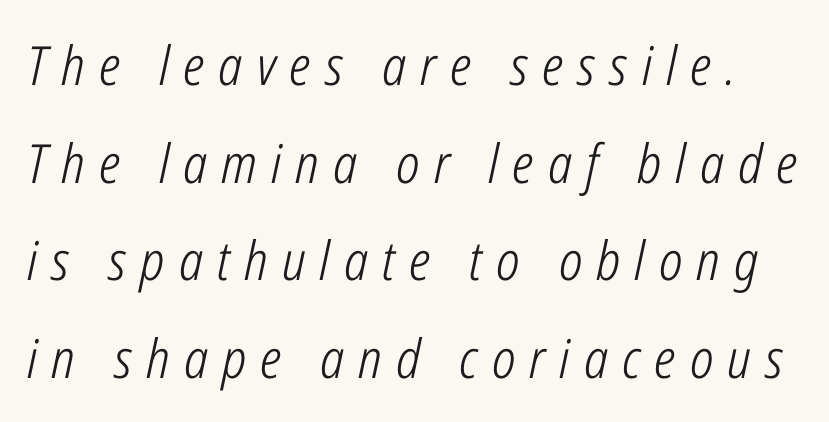
Does extra space separate the letters? Yes, quite a lot of it. Descenders hang freely into open space. Stroke thickness stays within the range of a standard reading face or lighter. Emphasis-style slanted type is in use. A typesetter would call this proportional, since set widths differ per character.
